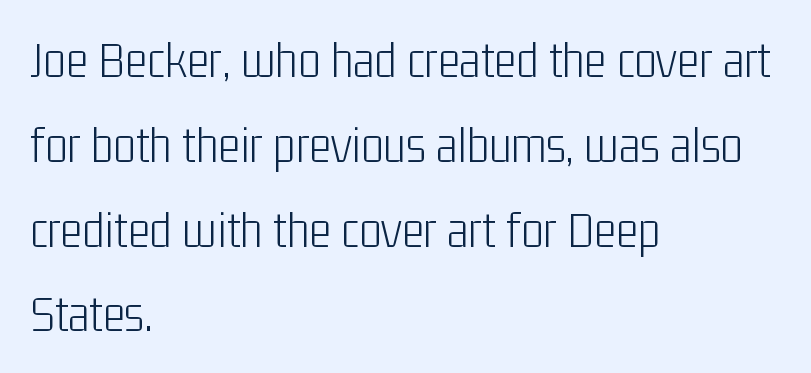
Q: Is the text bold? A: No.
Q: Is the text italic (slanted)? A: No, it is upright.
Q: Is the typeface a serif or a sans-serif typeface? A: Sans-serif.
Q: Is the text underlined? A: No.
Q: How is the paragraph aligned? A: Left-aligned.
Q: Is the spacing between letters normal or unusually wide? A: Normal.
Q: Is the spacing between lines tight, normal or loose? A: Normal.
Q: Width (condensed, normal, or wide)? A: Condensed.
Q: Stroke contrast? A: Low.
Q: x-height? A: Medium.
Q: Monospaced? A: No.
